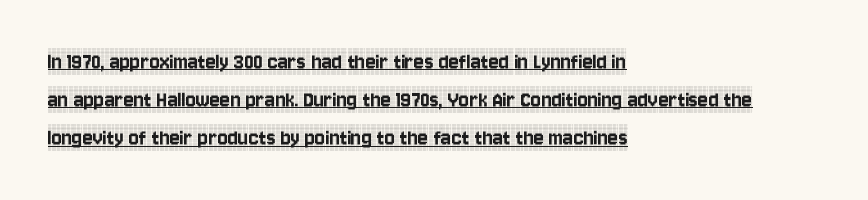
The type sits square on the baseline with zero lean. Teacher's note: observe the even left margin — that is flush-left alignment. A rule runs beneath these lines of type. Here the glyphs are tracked normally, forming tight word shapes.
